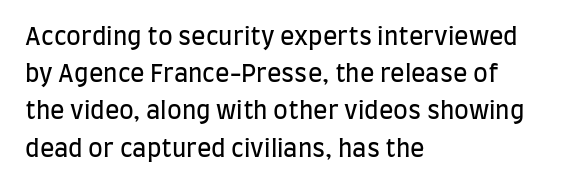
Ordinary non-slanted type is in use. This sample uses plain, unmodified letter spacing. Has an underline been added? It has not. The designer left line spacing at the default. The cut favours lightness, reaching ordinary text weight at its darkest. Layout note: lines flush left.
